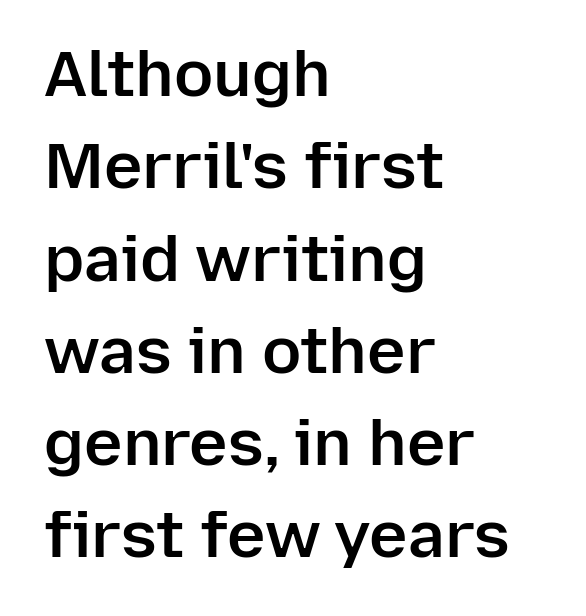
Q: Is the text bold? A: Semi-bold.
Q: Is the text italic (slanted)? A: No, it is upright.
Q: Is the typeface a serif or a sans-serif typeface? A: Sans-serif.
Q: Is the text underlined? A: No.
Q: How is the paragraph aligned? A: Left-aligned.
Q: Is the spacing between letters normal or unusually wide? A: Normal.
Q: Is the spacing between lines tight, normal or loose? A: Normal.
Q: Width (condensed, normal, or wide)? A: Normal.
Q: Stroke contrast? A: Low.
Q: x-height? A: Medium.
Q: Monospaced? A: No.
